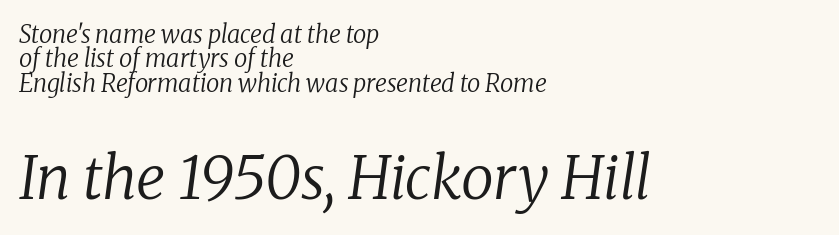
Q: Is the text bold? A: No.
Q: Is the text italic (slanted)? A: Yes, it leans right by about 8 degrees.
Q: Is the typeface a serif or a sans-serif typeface? A: Serif.
Q: Is the text underlined? A: No.
Q: How is the paragraph aligned? A: Left-aligned.
Q: Is the spacing between letters normal or unusually wide? A: Normal.
Q: Is the spacing between lines tight, normal or loose? A: Tight.
Q: Which block of text is set in a larger size, the first (top) or the second (bottom)? A: The second (bottom) one.
Q: Width (condensed, normal, or wide)? A: Normal.
Q: Stroke contrast? A: Low.
Q: x-height? A: Medium.
Q: Monospaced? A: No.
